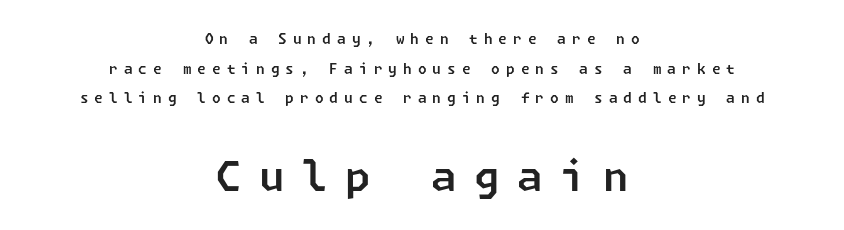
Q: Is the typeface a serif or a sans-serif typeface? A: Sans-serif.
Q: Is the text underlined? A: No.
Q: How is the paragraph aligned? A: Centered.
Q: Is the spacing between letters normal or unusually wide? A: Unusually wide.
Q: Is the spacing between lines tight, normal or loose? A: Loose.
Q: Which block of text is set in a larger size, the first (top) or the second (bottom)? A: The second (bottom) one.
Q: Width (condensed, normal, or wide)? A: Normal.
Q: Stroke contrast? A: Low.
Q: x-height? A: Medium.
